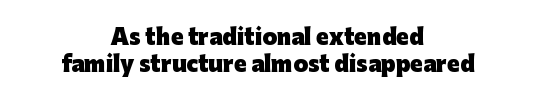
The font's upright variant was chosen for this text. Horizontal alignment here is central, giving a formal, balanced look. Check under the words: just untouched page. The face used here has the dense, thick strokes of a bold. Nothing unusual about the tracking: characters are spaced as the font intends.
